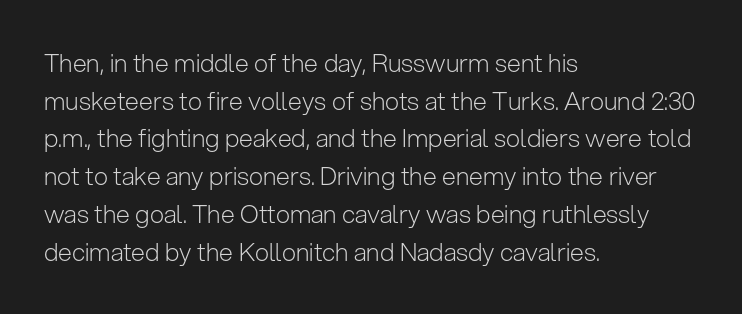
The face used here is rendered with its standard letterfit. Just letters on the line, the space beneath them empty. Caption: face not bold, strokes unweighted. Line spacing here is normal.
